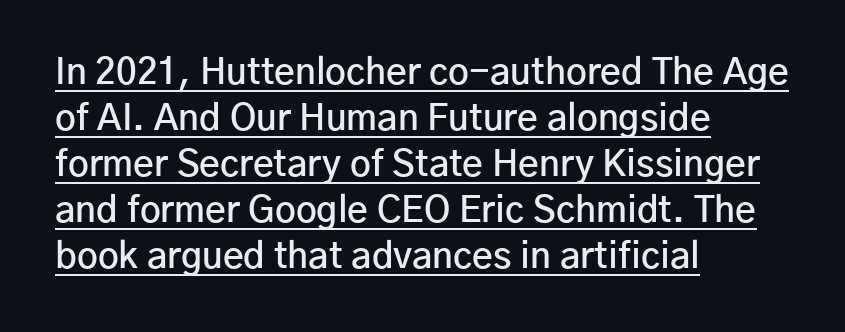
Q: Is the text bold? A: Semi-bold.
Q: Is the text italic (slanted)? A: No, it is upright.
Q: Is the typeface a serif or a sans-serif typeface? A: Sans-serif.
Q: Is the text underlined? A: Yes.
Q: How is the paragraph aligned? A: Left-aligned.
Q: Is the spacing between letters normal or unusually wide? A: Normal.
Q: Is the spacing between lines tight, normal or loose? A: Normal.
Q: Width (condensed, normal, or wide)? A: Normal.
Q: Stroke contrast? A: Low.
Q: x-height? A: Medium.
Q: Monospaced? A: No.
